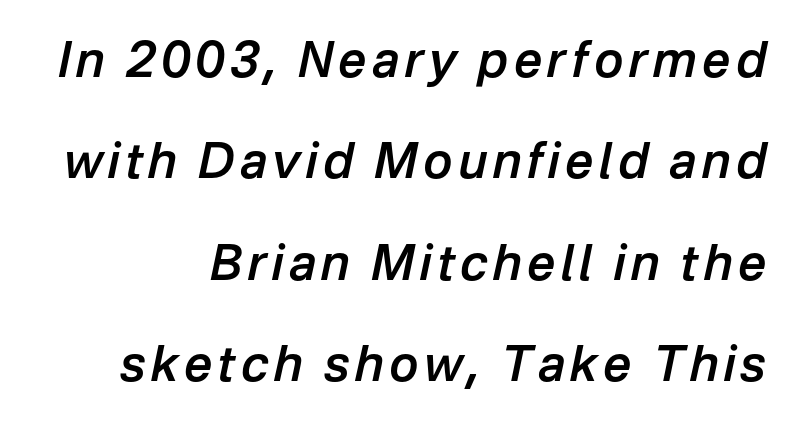
{"italic": "yes", "lean": "right", "slant_degrees": 12, "bold": "semi", "weight": "semibold", "width": "normal", "stroke_contrast": "low", "x_height": "medium", "monospaced": "no", "underline": "no", "align": "right", "line_spacing": "loose", "line_spacing_ratio": 2.07, "glyph_px": 49}
